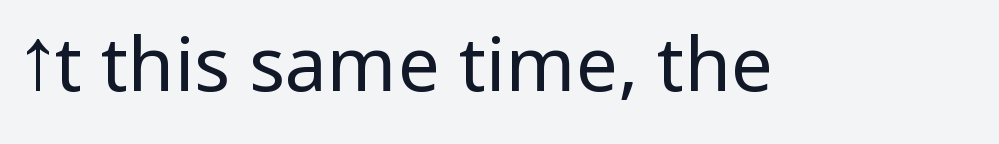
Summary of weight: not heavy and not bold. There is no visible air inserted between adjacent glyphs. I'd call this a sans setting — the letters go barefoot. These lines are rendered in a variable-pitch font. Bare-footed words on every line.
